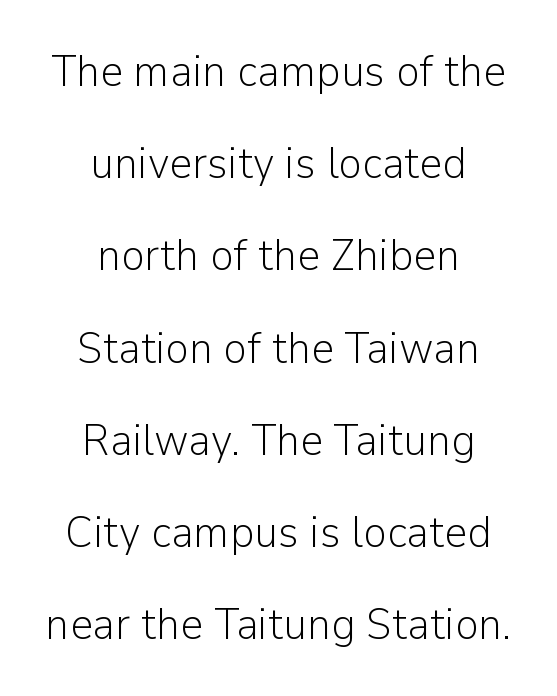
Vertical stems look standard width or narrower in stroke. The gaps between neighbouring characters are ordinary and unremarkable. Is the block centered? Yes — each line is placed symmetrically about the middle. Typographically, this falls in the sans-serif category.
